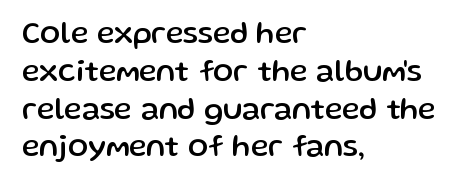
Q: Is the text italic (slanted)? A: No, it is upright.
Q: Is the typeface a serif or a sans-serif typeface? A: Sans-serif.
Q: Is the text underlined? A: No.
Q: How is the paragraph aligned? A: Left-aligned.
Q: Is the spacing between letters normal or unusually wide? A: Normal.
Q: Is the spacing between lines tight, normal or loose? A: Normal.
Q: Width (condensed, normal, or wide)? A: Normal.
Q: Stroke contrast? A: Low.
Q: x-height? A: Medium.
Q: Monospaced? A: No.
